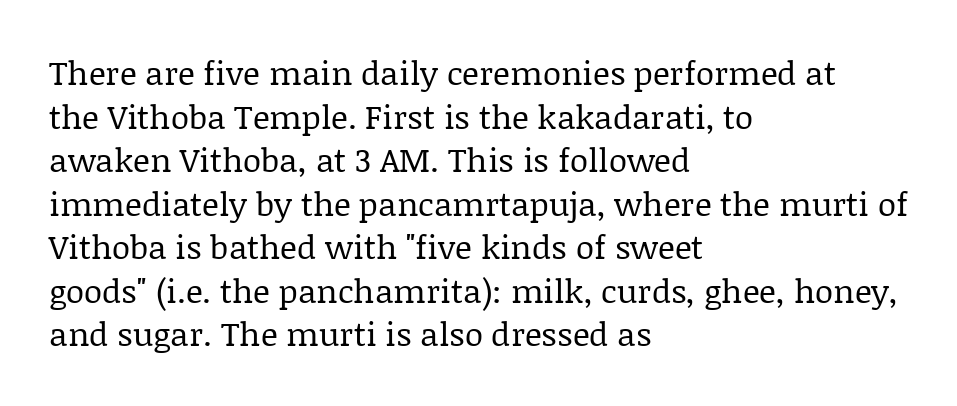
The image shows 33 px regular-weight serif type, upright; set left-aligned, normal line spacing (1.32x), normal letter spacing, not underlined; low stroke contrast and a large x-height.
